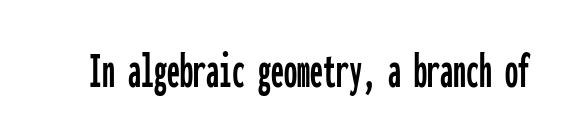
The image shows 52 px condensed sans-serif type, upright, monospaced; set normal letter spacing, not underlined; low stroke contrast and a medium x-height.
